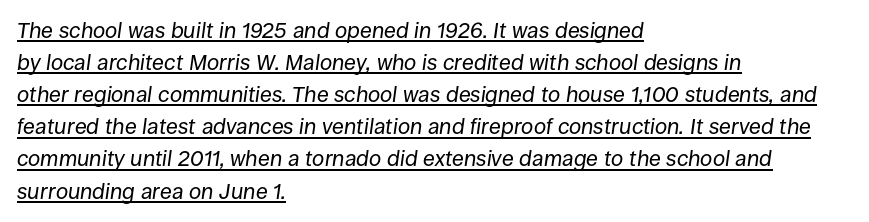
If you drew a ruler down the left edge, every line would touch it. The face used here is rendered with its standard letterfit. Heaviness? Minimal to ordinary, like unemphasized prose. Glance below the letters and you will spot a drawn line. Students, observe: this is what conventionally led text looks like. The lettering tilts uniformly, giving the passage an italic look.
